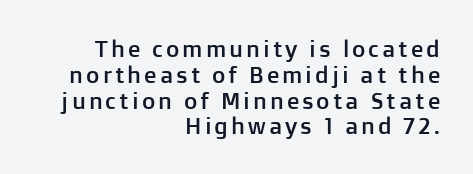
One-word summary of the alignment: right. Cramped leading. Clear beneath every line of the passage. Notice how the stems are strictly vertical — no italics here.
